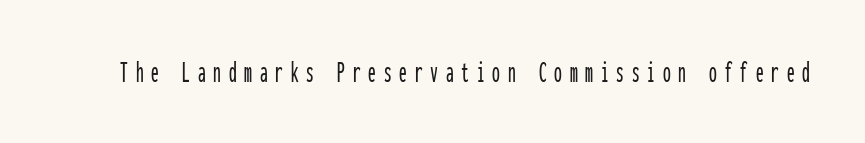
{"serif": "no", "italic": "no", "width": "condensed", "stroke_contrast": "low", "x_height": "medium", "monospaced": "yes", "underline": "no", "letter_spacing": "wide", "letter_spacing_em": 0.25, "glyph_px": 31}
